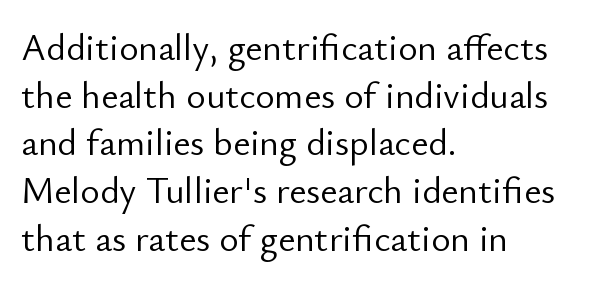
Q: Is the text bold? A: No.
Q: Is the text italic (slanted)? A: No, it is upright.
Q: Is the typeface a serif or a sans-serif typeface? A: Sans-serif.
Q: Is the text underlined? A: No.
Q: How is the paragraph aligned? A: Left-aligned.
Q: Is the spacing between letters normal or unusually wide? A: Normal.
Q: Is the spacing between lines tight, normal or loose? A: Normal.
Q: Width (condensed, normal, or wide)? A: Normal.
Q: Stroke contrast? A: Low.
Q: x-height? A: Small.
Q: Monospaced? A: No.
